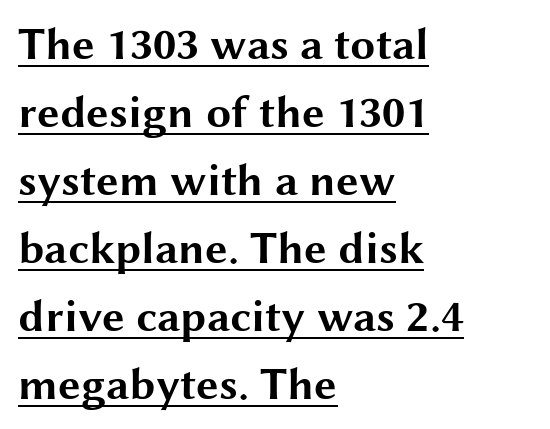
The face used here is rendered with its standard letterfit. The passage is arranged the way most books set body copy — flush left. Nothing sits at the stroke ends, so this counts as sans-serif. Ascenders rise straight up at ninety degrees. Proportional: the letters do not fall into vertical columns.
